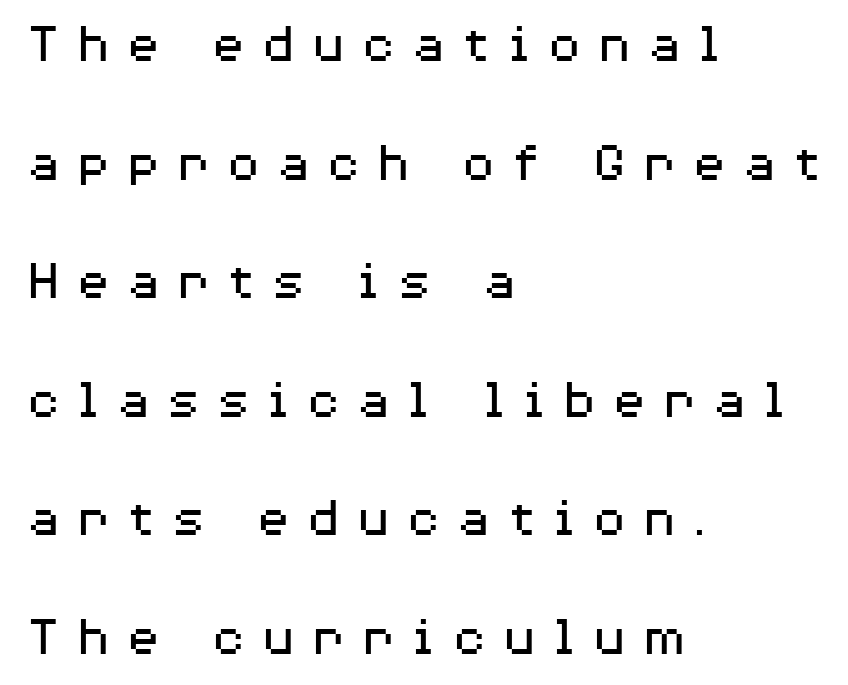
{"serif": "no", "italic": "no", "bold": "no", "weight": "regular", "width": "wide", "stroke_contrast": "medium", "x_height": "medium", "monospaced": "no", "underline": "no", "align": "left", "line_spacing": "loose", "line_spacing_ratio": 2.08, "letter_spacing": "wide", "letter_spacing_em": 0.27, "glyph_px": 57}
